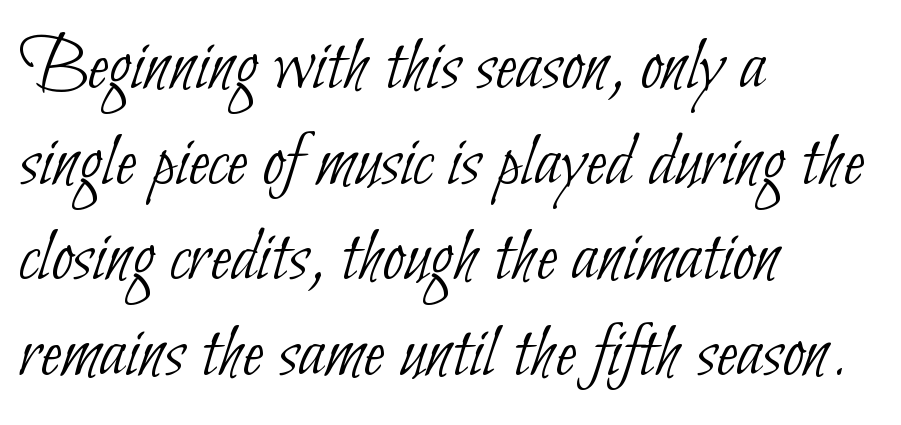
The image shows 79 px thin, condensed sans-serif type; set left-aligned, line spacing 1.21x, normal letter spacing, not underlined; low stroke contrast and a small x-height.
